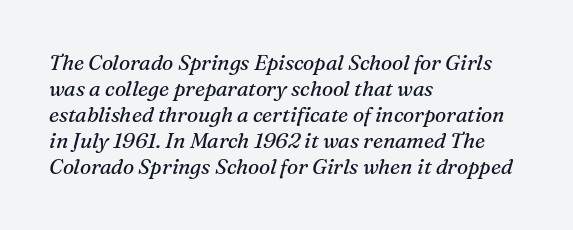
Q: Is the text bold? A: No.
Q: Is the text italic (slanted)? A: Yes, it leans right by about 16 degrees.
Q: Is the text underlined? A: No.
Q: How is the paragraph aligned? A: Left-aligned.
Q: Is the spacing between letters normal or unusually wide? A: Normal.
